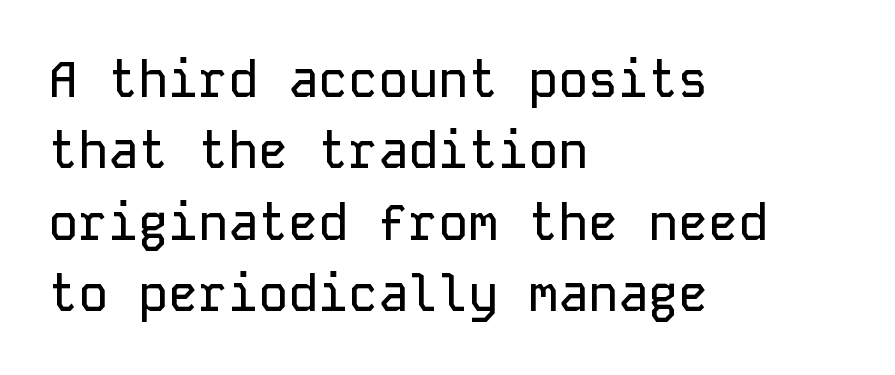
Q: Is the text italic (slanted)? A: No, it is upright.
Q: Is the typeface a serif or a sans-serif typeface? A: Sans-serif.
Q: Is the text underlined? A: No.
Q: How is the paragraph aligned? A: Left-aligned.
Q: Is the spacing between letters normal or unusually wide? A: Normal.
Q: Is the spacing between lines tight, normal or loose? A: Normal.
Q: Width (condensed, normal, or wide)? A: Normal.
Q: Stroke contrast? A: Low.
Q: x-height? A: Medium.
Q: Monospaced? A: Yes.
